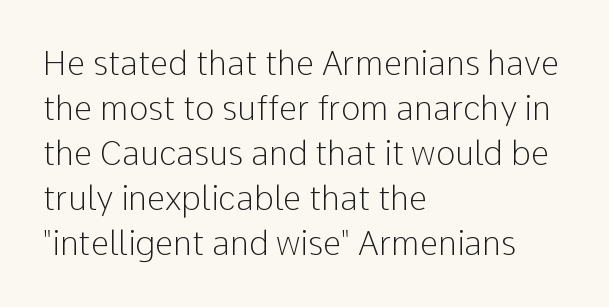
The image shows 33 px light sans-serif type, upright; set left-aligned, normal line spacing (1.36x), normal letter spacing, not underlined; low stroke contrast and a medium x-height.
